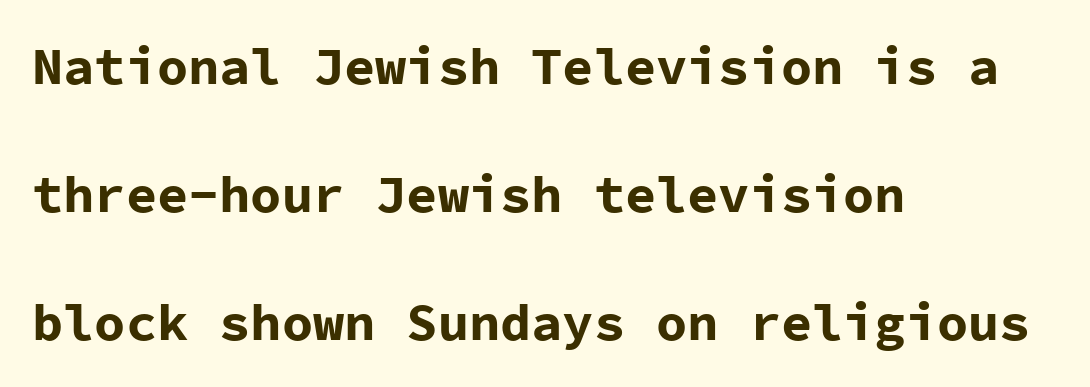
The image shows 52 px bold sans-serif type, upright, monospaced; set left-aligned, loose line spacing (2.46x), normal letter spacing, not underlined; low stroke contrast and a medium x-height.
